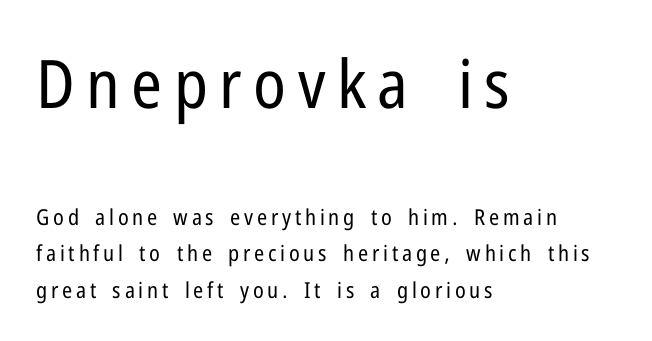
The image shows 67 px regular-weight, condensed sans-serif type, upright; set left-aligned, normal line spacing (1.66x), not underlined; the first (top) block is 3.05x larger; low stroke contrast and a medium x-height.
